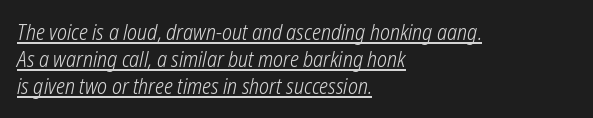
{"bold": "no", "underline": "yes", "align": "left", "line_spacing": "normal", "line_spacing_ratio": 1.28, "letter_spacing": "normal", "letter_spacing_em": 0.0, "glyph_px": 21}
